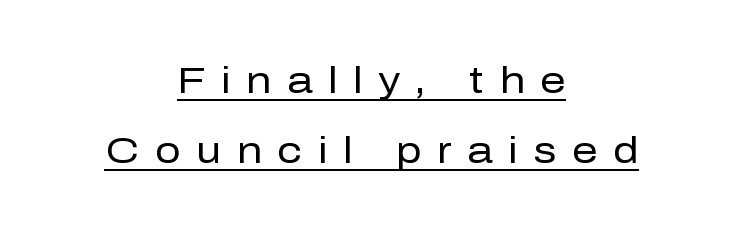
Is this a fixed-width face? No — the glyphs have proportional, varying widths. Like a heading marked for emphasis, these lines bear an underscore. Line starts and ends both wander, symmetrically. The space between consecutive lines is lavish.
